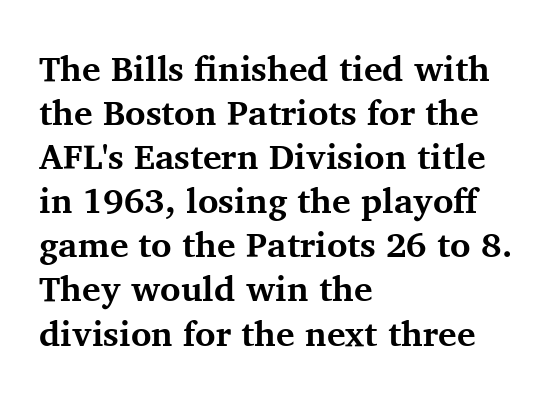
{"serif": "yes", "italic": "no", "bold": "yes", "weight": "bold", "width": "normal", "stroke_contrast": "medium", "x_height": "medium", "monospaced": "no", "underline": "no", "align": "left", "line_spacing": "normal", "line_spacing_ratio": 1.26, "letter_spacing": "normal", "letter_spacing_em": 0.0, "glyph_px": 35}
